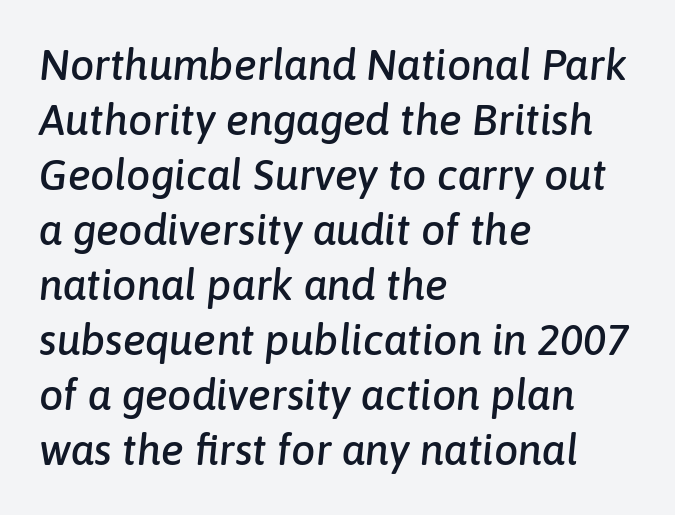
The image shows 43 px text type, italic (leaning right); set left-aligned, normal line spacing (1.28x), normal letter spacing, not underlined; low stroke contrast and a medium x-height.
